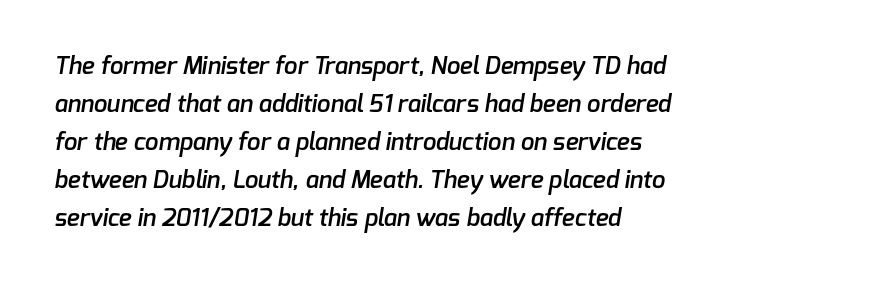
Honestly, the row spacing looks completely unremarkable. Here the glyphs are tracked normally, forming tight word shapes. Emphasis by weight is partial: semibold. Leftover space on each line is placed entirely after the last word. Glance below the letters and you will spot only blank space.
